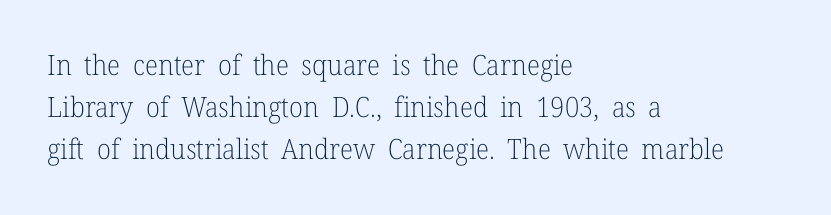
Stroke mass is kept to a normal reading level or below. The vertical gap from one line to the next is medium. The specimen omits any rule beneath the text block's lines. Line starts are locked; line ends wander. Unlike a clean sans, this face finishes its strokes with serifs.
